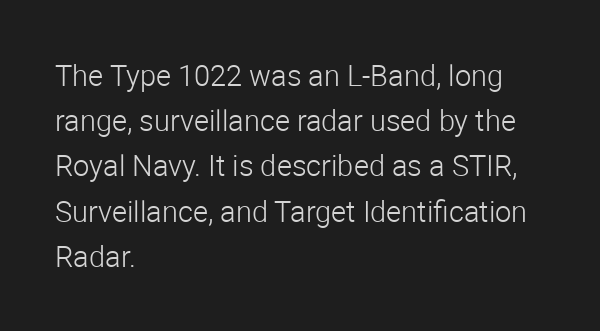
Q: Is the text bold? A: No.
Q: Is the text italic (slanted)? A: No, it is upright.
Q: Is the typeface a serif or a sans-serif typeface? A: Sans-serif.
Q: Is the text underlined? A: No.
Q: How is the paragraph aligned? A: Left-aligned.
Q: Is the spacing between letters normal or unusually wide? A: Normal.
Q: Is the spacing between lines tight, normal or loose? A: Normal.
Q: Width (condensed, normal, or wide)? A: Normal.
Q: Stroke contrast? A: Low.
Q: x-height? A: Medium.
Q: Monospaced? A: No.
